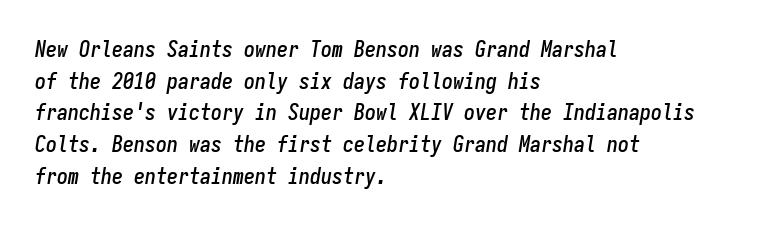
The rendering keeps characters at their native spacing. Baseline-to-baseline distance is the conventional proportion of letter height. Just letters on the line, the space beneath them empty. One-word summary of the alignment: left.
